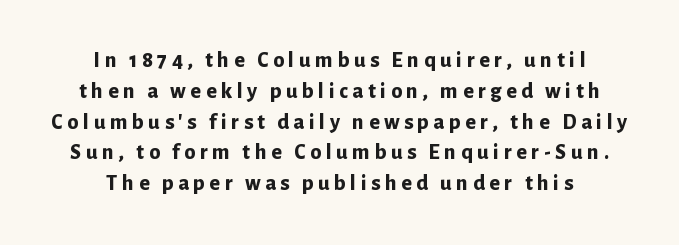
The image shows 22 px bold type, upright; set centered, normal line spacing (1.4x), unusually wide letter spacing (+0.21 em), not underlined.
